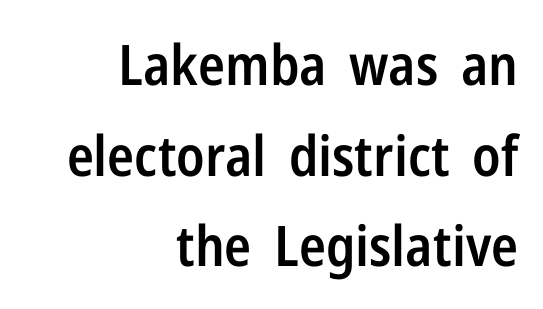
When letters stand straight like this, we call the style roman or upright. The compositor pushed each line to the right boundary. A typesetter would call this leading conventional body-copy spacing. Think of a printed novel: that variable character pitch is what you see here. What stands out about the letter spacing? Nothing — it is the standard amount. Quick note: underline off.
